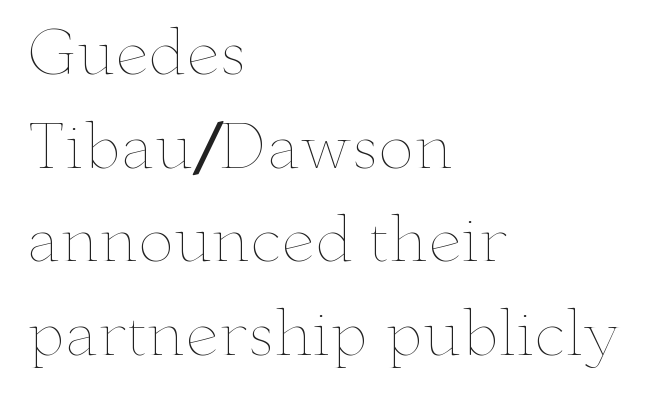
The image shows 60 px thin, wide type, upright; set left-aligned, normal line spacing (1.56x), normal letter spacing, not underlined; low stroke contrast and a small x-height.
